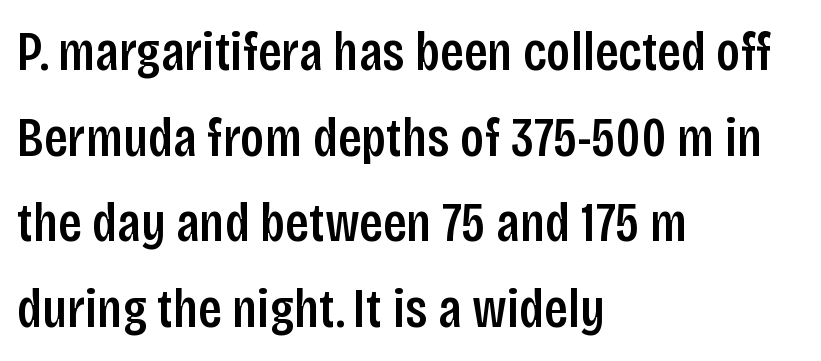
{"serif": "no", "italic": "no", "bold": "semi", "weight": "semibold", "width": "condensed", "stroke_contrast": "low", "x_height": "large", "monospaced": "no", "underline": "no", "align": "left", "line_spacing": "normal", "line_spacing_ratio": 1.53, "letter_spacing": "normal", "letter_spacing_em": 0.0, "glyph_px": 56}
